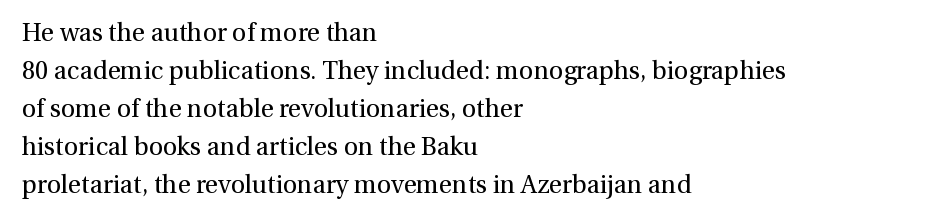
The font's upright variant was chosen for this text. The specimen omits any rule beneath the text block's lines. All the whitespace from short lines collects on the right. Tracking here is standard; glyphs follow each other at the usual distance.
